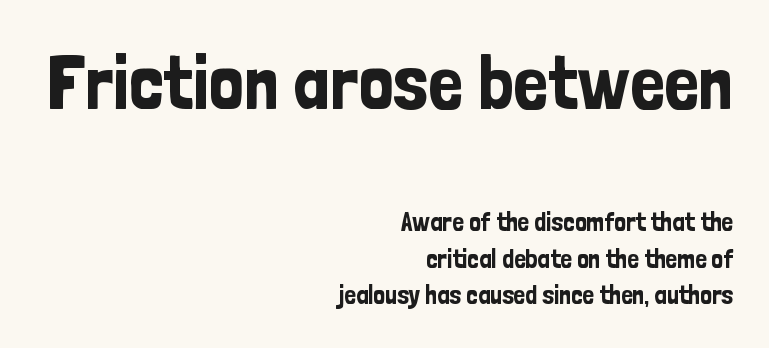
{"serif": "no", "italic": "no", "width": "condensed", "stroke_contrast": "low", "x_height": "medium", "monospaced": "no", "underline": "no", "align": "right", "line_spacing": "normal", "line_spacing_ratio": 1.41, "letter_spacing": "normal", "letter_spacing_em": 0.0, "larger_block": "first", "size_ratio": 2.96, "glyph_px": 77}
